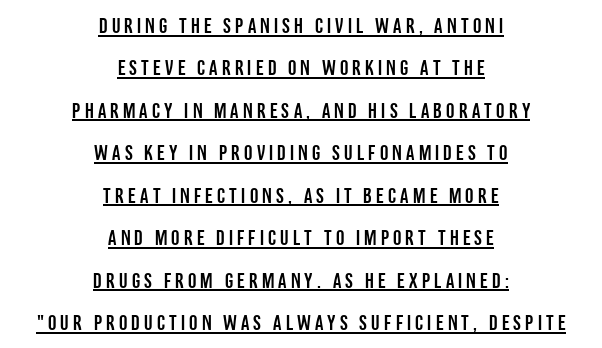
Q: Is the text italic (slanted)? A: No, it is upright.
Q: Is the text underlined? A: Yes.
Q: How is the paragraph aligned? A: Centered.
Q: Is the spacing between letters normal or unusually wide? A: Unusually wide.
Q: Is the spacing between lines tight, normal or loose? A: Loose.
